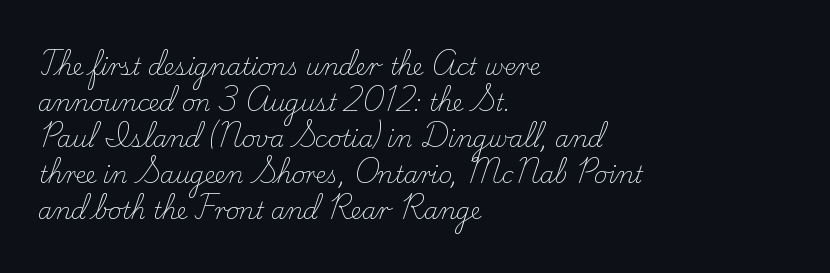
{"bold": "no", "underline": "no", "align": "left", "line_spacing": "normal", "line_spacing_ratio": 1.57, "letter_spacing": "normal", "letter_spacing_em": 0.0, "glyph_px": 23}
